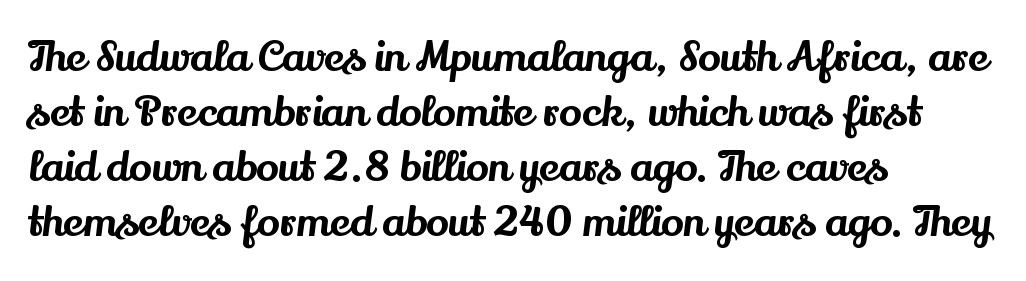
{"serif": "yes", "width": "normal", "stroke_contrast": "medium", "x_height": "small", "monospaced": "no", "underline": "no", "align": "left", "line_spacing": "normal", "line_spacing_ratio": 1.31, "letter_spacing": "normal", "letter_spacing_em": 0.0, "glyph_px": 42}
